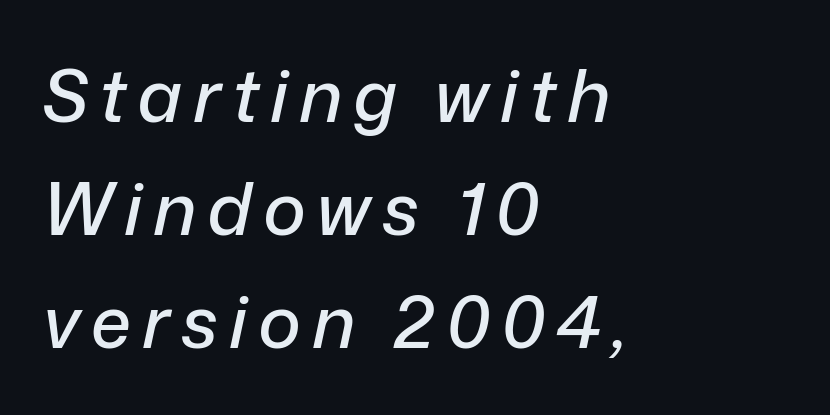
Successive baselines arrive at the customary interval. Every character sits at an angle, as italics do. Honestly, there is no underline to notice here at all. This sample has the flowing, uneven cadence of proportional lettering.
